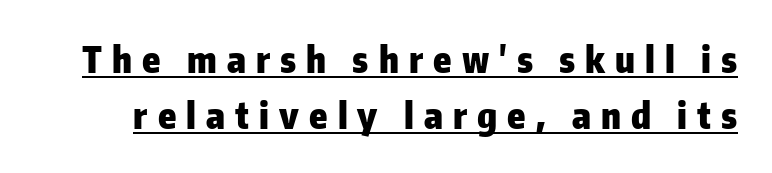
The image shows 36 px heavy sans-serif type, upright; set normal line spacing (1.56x), unusually wide letter spacing (+0.28 em), underlined; low stroke contrast and a medium x-height.
